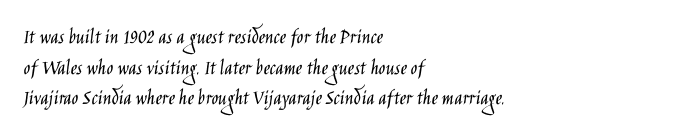
{"bold": "no", "underline": "no", "align": "left", "line_spacing": "normal", "line_spacing_ratio": 1.39, "letter_spacing": "normal", "letter_spacing_em": 0.0, "glyph_px": 22}
